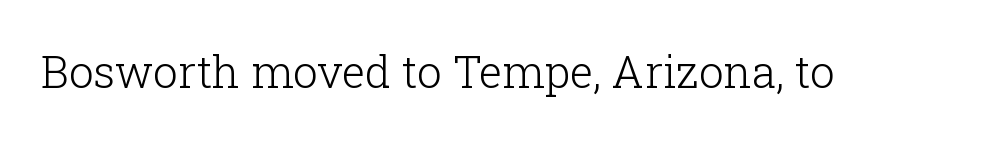
The image shows 44 px light serif type, upright; set normal letter spacing, not underlined; low stroke contrast and a medium x-height.
